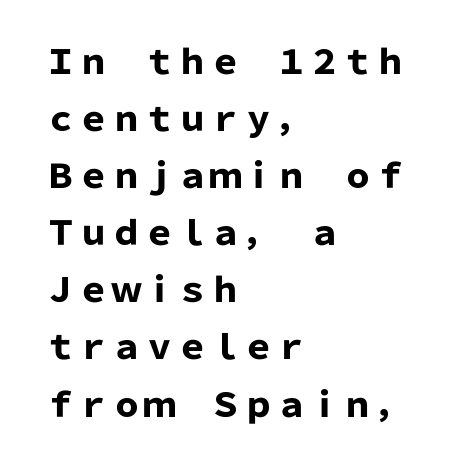
The image shows 33 px heavy sans-serif type, upright; set left-aligned, line spacing 1.73x, normal letter spacing, not underlined; low stroke contrast and a medium x-height.
